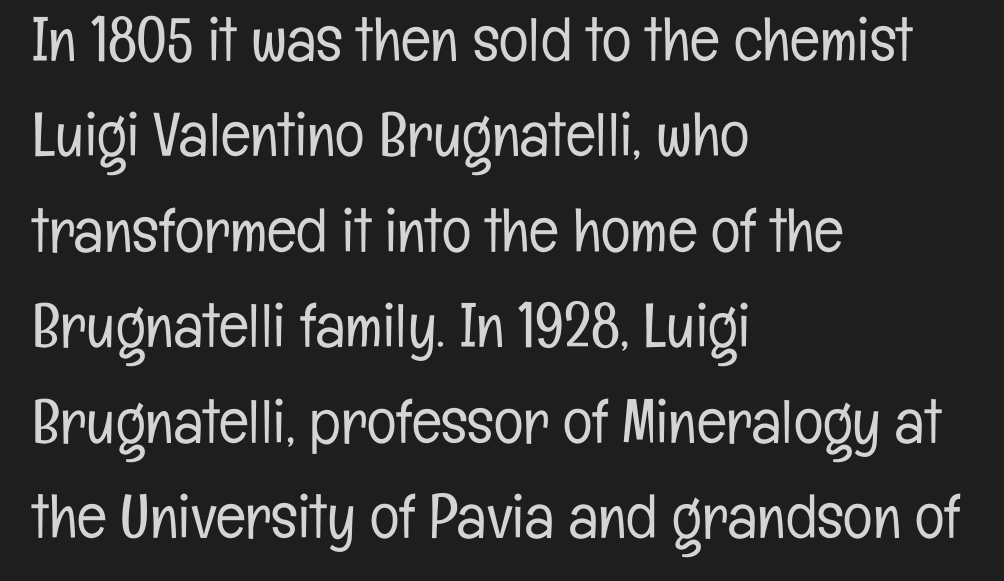
{"serif": "no", "italic": "no", "bold": "no", "weight": "light", "width": "condensed", "stroke_contrast": "low", "x_height": "medium", "monospaced": "no", "underline": "no", "align": "left", "line_spacing": "normal", "line_spacing_ratio": 1.54, "letter_spacing": "normal", "letter_spacing_em": 0.0, "glyph_px": 62}
